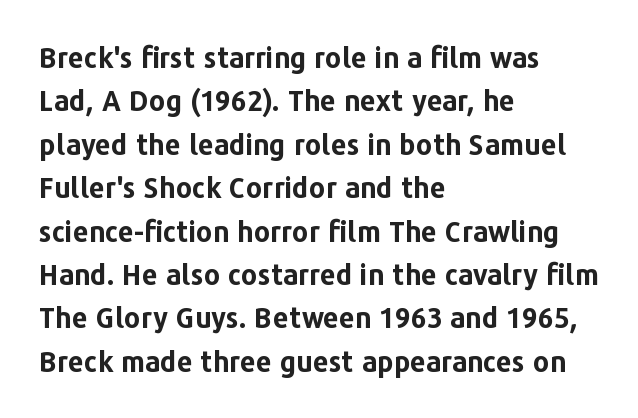
Q: Is the text bold? A: Yes.
Q: Is the text italic (slanted)? A: No, it is upright.
Q: Is the typeface a serif or a sans-serif typeface? A: Sans-serif.
Q: Is the text underlined? A: No.
Q: How is the paragraph aligned? A: Left-aligned.
Q: Is the spacing between letters normal or unusually wide? A: Normal.
Q: Is the spacing between lines tight, normal or loose? A: Normal.
Q: Width (condensed, normal, or wide)? A: Normal.
Q: Stroke contrast? A: Low.
Q: x-height? A: Medium.
Q: Monospaced? A: No.
